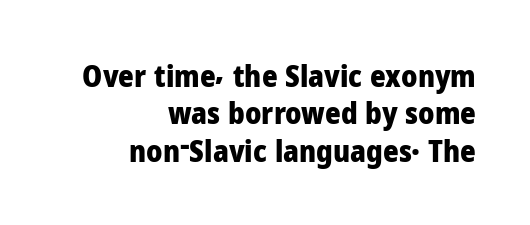
Q: Is the text bold? A: Yes.
Q: Is the text italic (slanted)? A: No, it is upright.
Q: Is the typeface a serif or a sans-serif typeface? A: Sans-serif.
Q: Is the text underlined? A: No.
Q: How is the paragraph aligned? A: Right-aligned.
Q: Is the spacing between letters normal or unusually wide? A: Normal.
Q: Is the spacing between lines tight, normal or loose? A: Normal.
Q: Width (condensed, normal, or wide)? A: Normal.
Q: Stroke contrast? A: Low.
Q: x-height? A: Medium.
Q: Monospaced? A: No.
